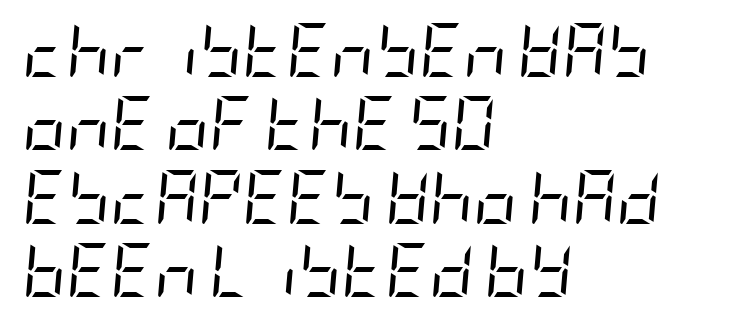
The string is rendered with underlining switched off. Left-aligned paragraph, ragged on the right. Baseline-to-baseline distance is the conventional proportion of letter height. Notice how the stems are inclined rather than vertical — that's the hallmark of italics. Spacing between characters is what you'd get straight out of the box. The weight tops out at a normal text grade.
